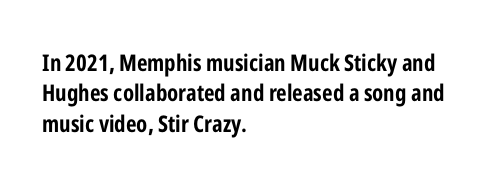
Q: Is the text bold? A: Yes.
Q: Is the text italic (slanted)? A: No, it is upright.
Q: Is the text underlined? A: No.
Q: How is the paragraph aligned? A: Left-aligned.
Q: Is the spacing between letters normal or unusually wide? A: Normal.
Q: Is the spacing between lines tight, normal or loose? A: Normal.
